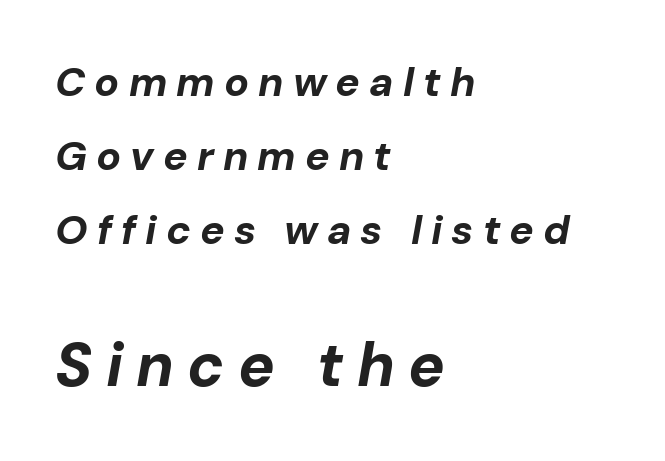
The image shows 61 px bold type, italic (leaning right); set left-aligned, line spacing 1.8x, unusually wide letter spacing (+0.22 em), not underlined; the second (bottom) block is 1.49x larger; low stroke contrast and a medium x-height.
